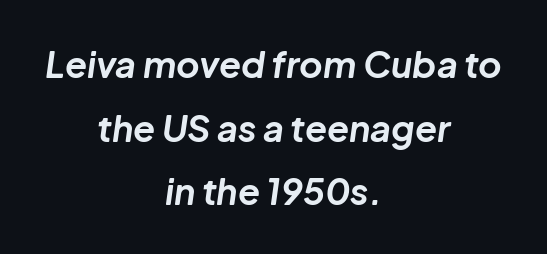
{"italic": "yes", "lean": "right", "slant_degrees": 8, "bold": "yes", "weight": "bold", "width": "normal", "stroke_contrast": "low", "x_height": "medium", "monospaced": "no", "underline": "no", "align": "center", "line_spacing_ratio": 1.77, "letter_spacing": "normal", "letter_spacing_em": 0.0, "glyph_px": 36}
